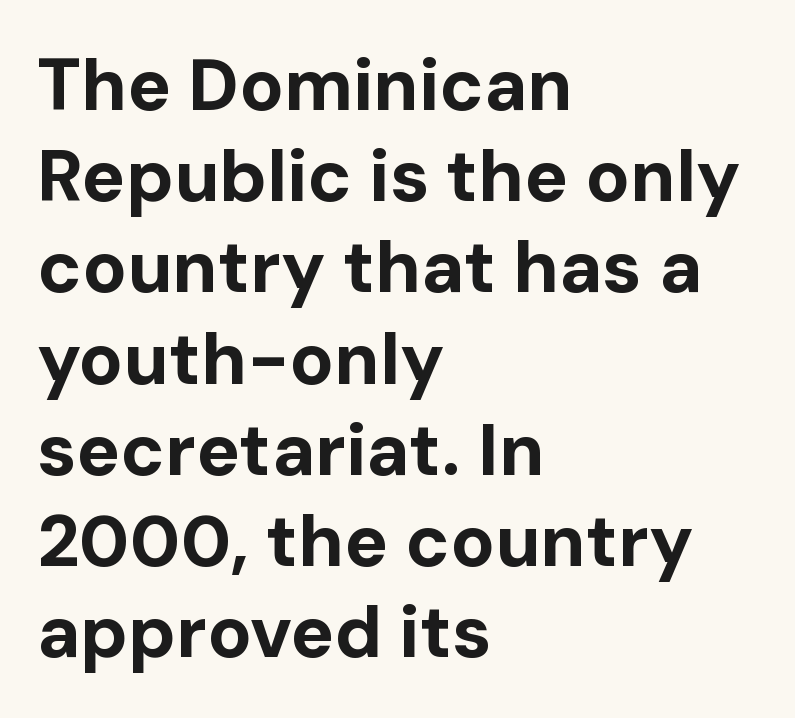
Q: Is the text bold? A: Yes.
Q: Is the text italic (slanted)? A: No, it is upright.
Q: Is the typeface a serif or a sans-serif typeface? A: Sans-serif.
Q: Is the text underlined? A: No.
Q: How is the paragraph aligned? A: Left-aligned.
Q: Is the spacing between letters normal or unusually wide? A: Normal.
Q: Is the spacing between lines tight, normal or loose? A: Normal.
Q: Width (condensed, normal, or wide)? A: Normal.
Q: Stroke contrast? A: Low.
Q: x-height? A: Medium.
Q: Monospaced? A: No.
